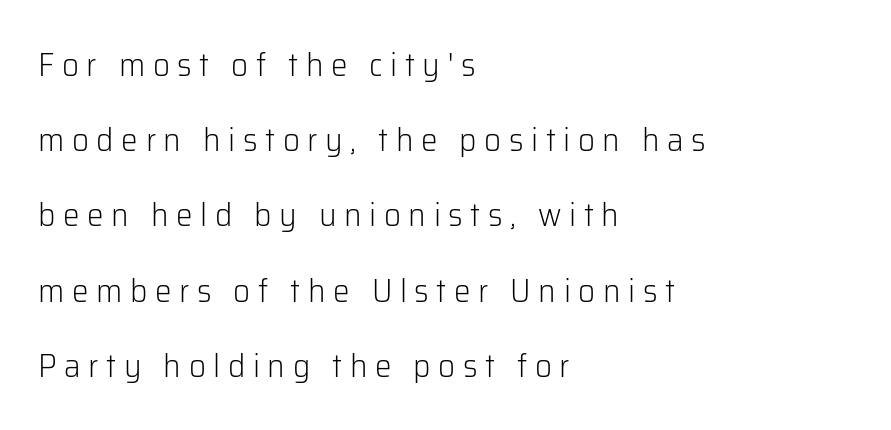
Q: Is the text bold? A: No.
Q: Is the text italic (slanted)? A: No, it is upright.
Q: Is the typeface a serif or a sans-serif typeface? A: Sans-serif.
Q: Is the text underlined? A: No.
Q: How is the paragraph aligned? A: Left-aligned.
Q: Is the spacing between letters normal or unusually wide? A: Unusually wide.
Q: Is the spacing between lines tight, normal or loose? A: Loose.
Q: Width (condensed, normal, or wide)? A: Normal.
Q: Stroke contrast? A: Low.
Q: x-height? A: Medium.
Q: Monospaced? A: No.
